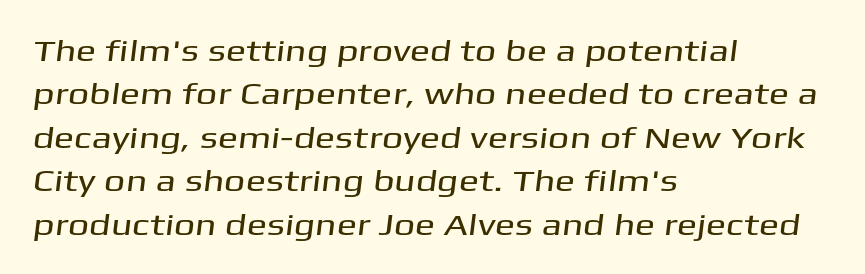
Q: Is the typeface a serif or a sans-serif typeface? A: Sans-serif.
Q: Is the text underlined? A: No.
Q: How is the paragraph aligned? A: Left-aligned.
Q: Is the spacing between letters normal or unusually wide? A: Normal.
Q: Is the spacing between lines tight, normal or loose? A: Normal.
Q: Width (condensed, normal, or wide)? A: Wide.
Q: Stroke contrast? A: Medium.
Q: x-height? A: Medium.
Q: Monospaced? A: No.
